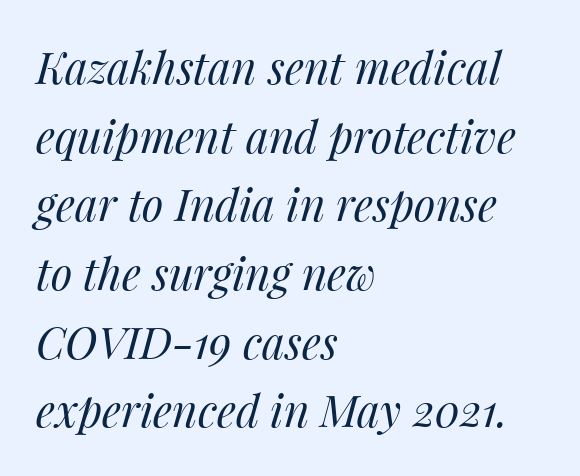
Q: Is the text bold? A: No.
Q: Is the text italic (slanted)? A: Yes, it leans right by about 14 degrees.
Q: Is the text underlined? A: No.
Q: How is the paragraph aligned? A: Left-aligned.
Q: Is the spacing between letters normal or unusually wide? A: Normal.
Q: Is the spacing between lines tight, normal or loose? A: Normal.
Q: Width (condensed, normal, or wide)? A: Normal.
Q: Stroke contrast? A: Medium.
Q: x-height? A: Medium.
Q: Monospaced? A: No.
